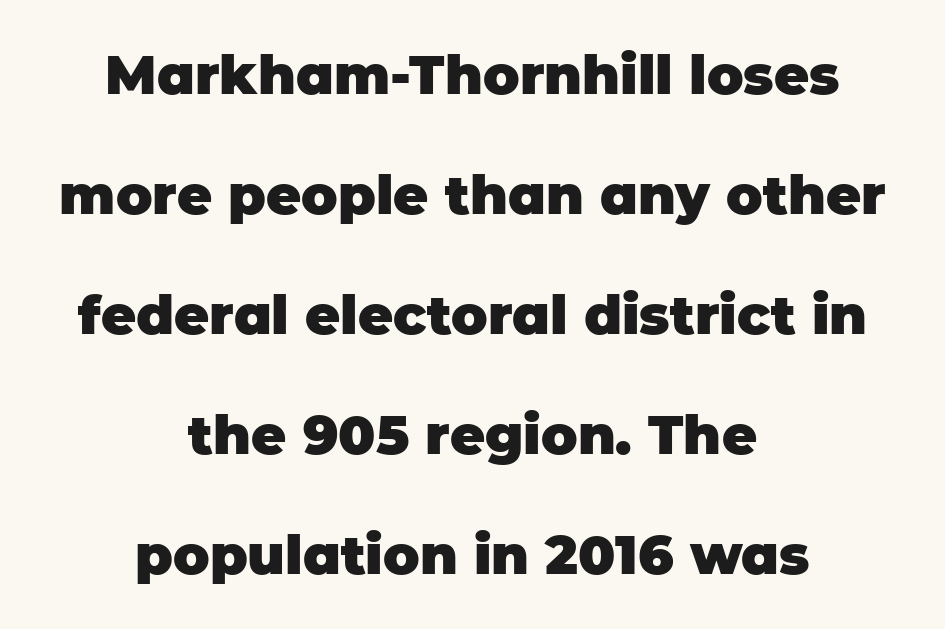
The image shows 54 px heavy sans-serif type, upright; set centered, loose line spacing (2.22x), normal letter spacing, not underlined; low stroke contrast and a large x-height.
